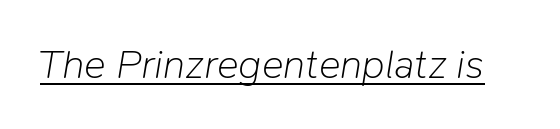
Between one letter and the next there's only the usual sliver of space. Stroke mass is kept to a normal reading level or below. Do the characters align in a grid? No, the font is proportional. If you drew a line through each stem, it would be angled. This rendering features underlined lettering.
